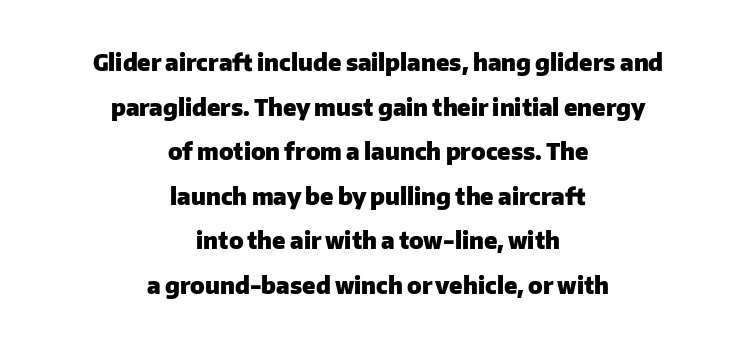
The image shows 23 px bold type, upright; set centered, loose line spacing (1.94x), normal letter spacing, not underlined.
